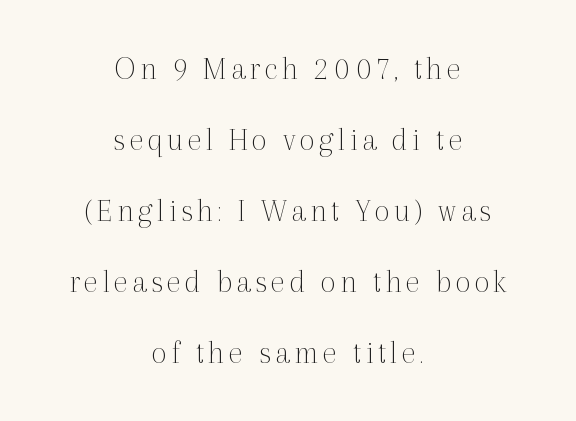
The image shows 33 px thin serif type, upright; set centered, loose line spacing (2.15x), not underlined; a medium x-height.
